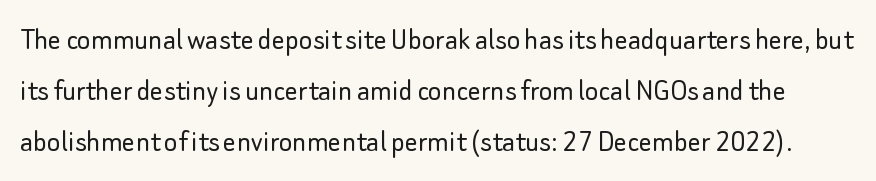
These lines are rendered in a variable-pitch font. Type style note: lacks serifs. The specimen omits any rule beneath the text block's lines. The specimen reads as upright at a glance. This rendering leaves character spacing at its baseline value.
